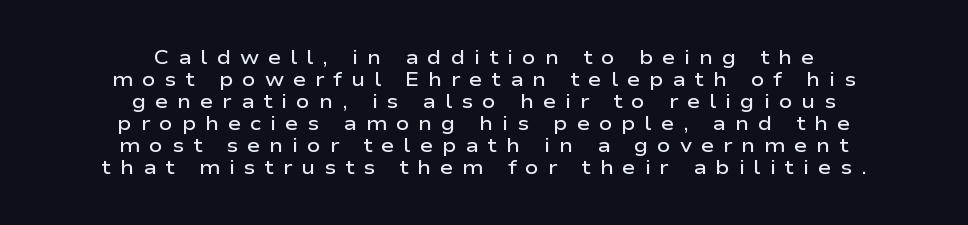
{"italic": "no", "bold": "semi", "underline": "no", "align": "center", "line_spacing": "tight", "line_spacing_ratio": 1.1, "letter_spacing": "wide", "letter_spacing_em": 0.44, "glyph_px": 20}
